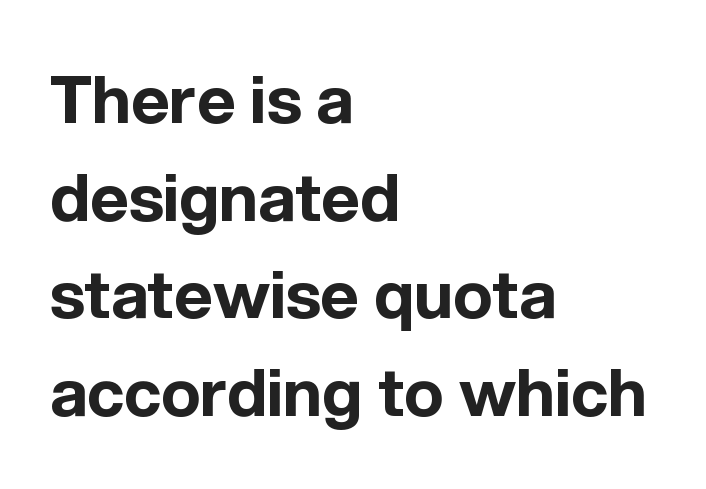
The image shows 66 px bold sans-serif type, upright; set left-aligned, normal line spacing (1.48x), normal letter spacing, not underlined; a medium x-height.
